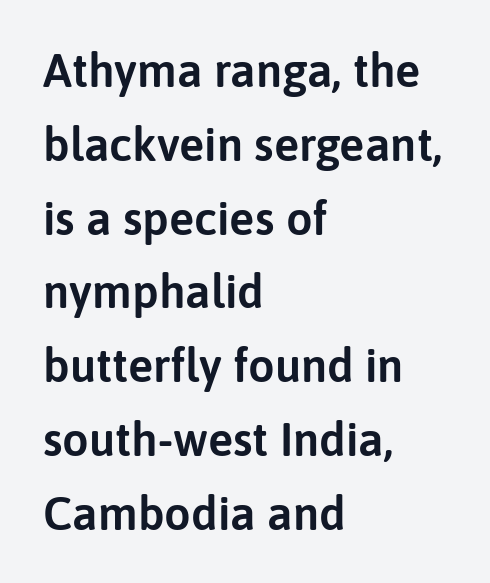
Posture: upright roman. A typesetter would call this proportional, since set widths differ per character. Each row of text sits above clean, open space. The font family rendered here belongs to the sans-serif group. Here the glyphs are tracked normally, forming tight word shapes. Interline gaps are of average width in this sample.
